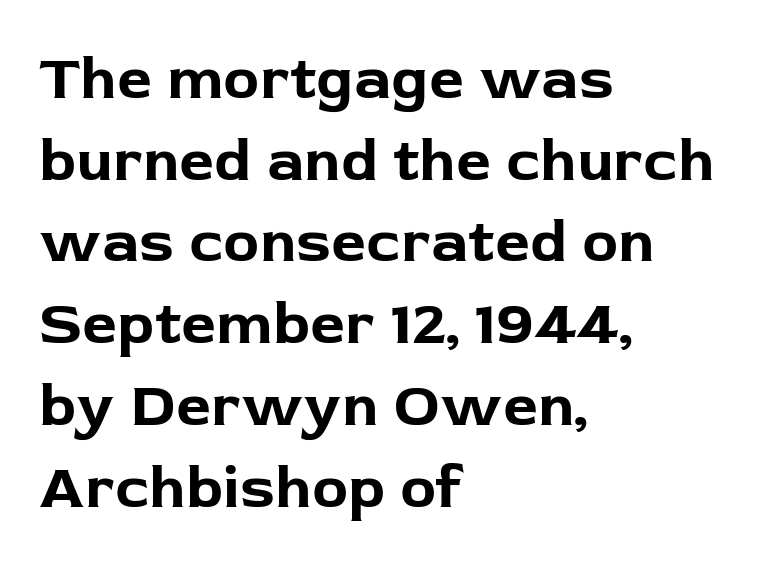
Q: Is the text bold? A: Yes.
Q: Is the text italic (slanted)? A: No, it is upright.
Q: Is the typeface a serif or a sans-serif typeface? A: Sans-serif.
Q: Is the text underlined? A: No.
Q: How is the paragraph aligned? A: Left-aligned.
Q: Is the spacing between letters normal or unusually wide? A: Normal.
Q: Is the spacing between lines tight, normal or loose? A: Normal.
Q: Width (condensed, normal, or wide)? A: Normal.
Q: Stroke contrast? A: Low.
Q: x-height? A: Medium.
Q: Monospaced? A: No.
